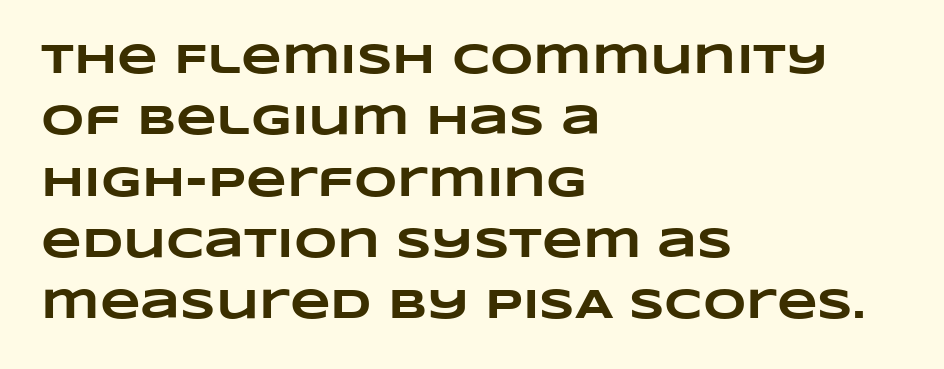
Q: Is the text bold? A: Yes.
Q: Is the text underlined? A: No.
Q: How is the paragraph aligned? A: Left-aligned.
Q: Is the spacing between letters normal or unusually wide? A: Normal.
Q: Is the spacing between lines tight, normal or loose? A: Normal.
Q: Width (condensed, normal, or wide)? A: Wide.
Q: Stroke contrast? A: Low.
Q: x-height? A: Large.
Q: Monospaced? A: No.
